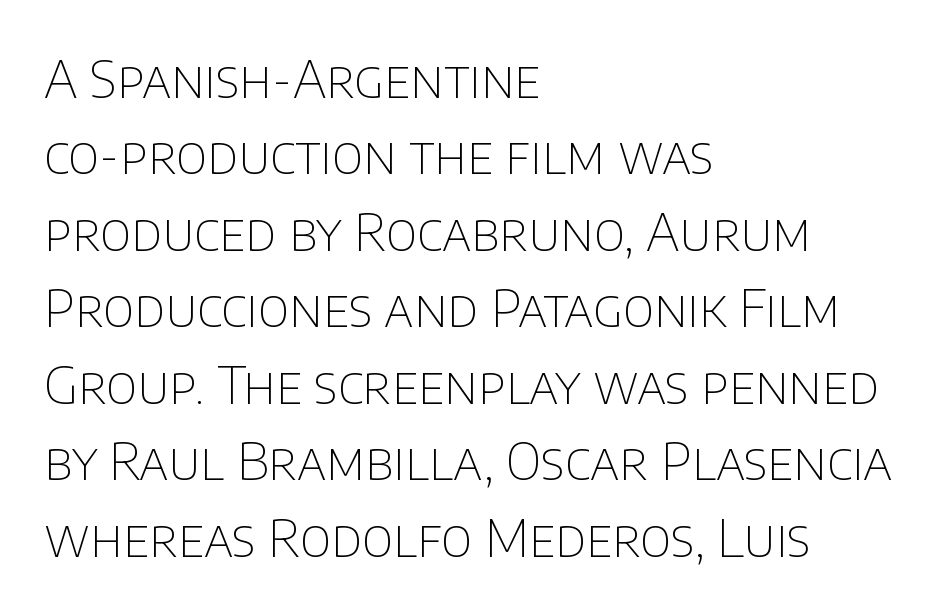
Vertical spacing — default. Inter-character spacing is left at the font's built-in metrics. These lines are rendered in a variable-pitch font. Is this a heavy cut? Hardly; it is regular or lighter. Observe the absence of serifs on each vertical stroke in this sample. Leftover space on each line is placed entirely after the last word.
